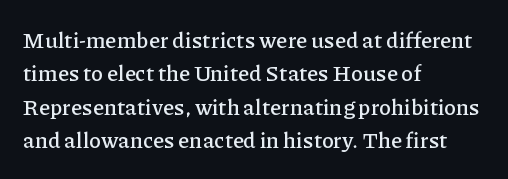
{"italic": "no", "underline": "no", "align": "left", "line_spacing": "normal", "line_spacing_ratio": 1.52, "letter_spacing": "normal", "letter_spacing_em": 0.0, "glyph_px": 22}
